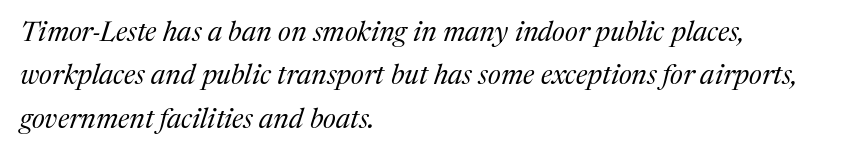
Q: Is the text bold? A: No.
Q: Is the text italic (slanted)? A: Yes, it leans right by about 17 degrees.
Q: Is the typeface a serif or a sans-serif typeface? A: Serif.
Q: Is the text underlined? A: No.
Q: How is the paragraph aligned? A: Left-aligned.
Q: Is the spacing between letters normal or unusually wide? A: Normal.
Q: Is the spacing between lines tight, normal or loose? A: Normal.
Q: Width (condensed, normal, or wide)? A: Normal.
Q: Stroke contrast? A: Medium.
Q: x-height? A: Medium.
Q: Monospaced? A: No.
